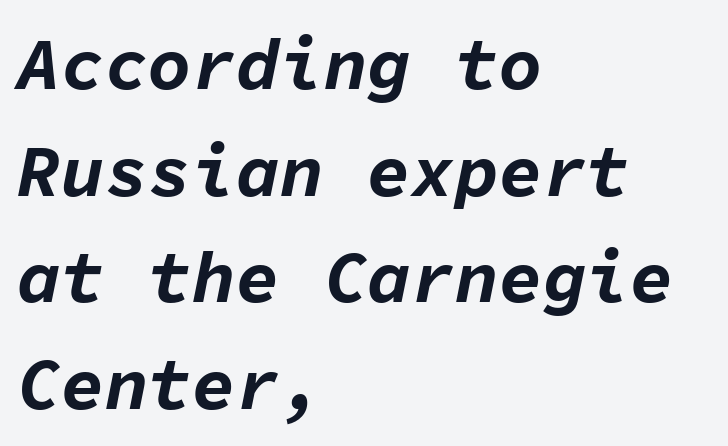
Q: Is the text bold? A: Yes.
Q: Is the text italic (slanted)? A: Yes, it leans right by about 11 degrees.
Q: Is the text underlined? A: No.
Q: How is the paragraph aligned? A: Left-aligned.
Q: Is the spacing between letters normal or unusually wide? A: Normal.
Q: Is the spacing between lines tight, normal or loose? A: Normal.
Q: Width (condensed, normal, or wide)? A: Normal.
Q: Stroke contrast? A: Low.
Q: x-height? A: Medium.
Q: Monospaced? A: Yes.
